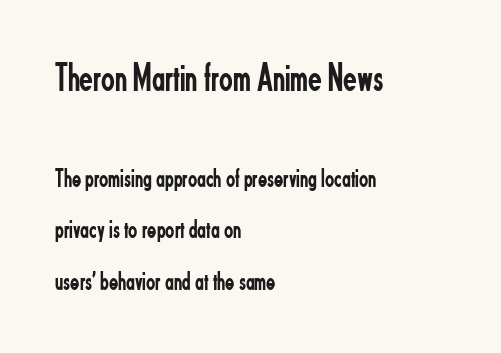
The typesetter chose a ragged-right arrangement here. Heft: none added — not bold. These lines keep a tight, regular rhythm from letter to letter. Is this a fixed-width face? No — the glyphs have proportional, varying widths.
